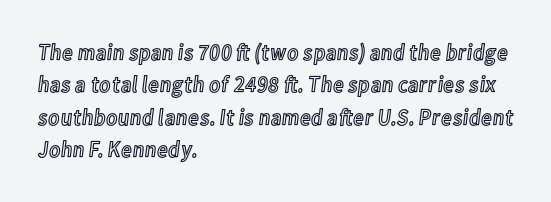
The image shows 23 px text type; set left-aligned, normal line spacing (1.41x), normal letter spacing, not underlined.
